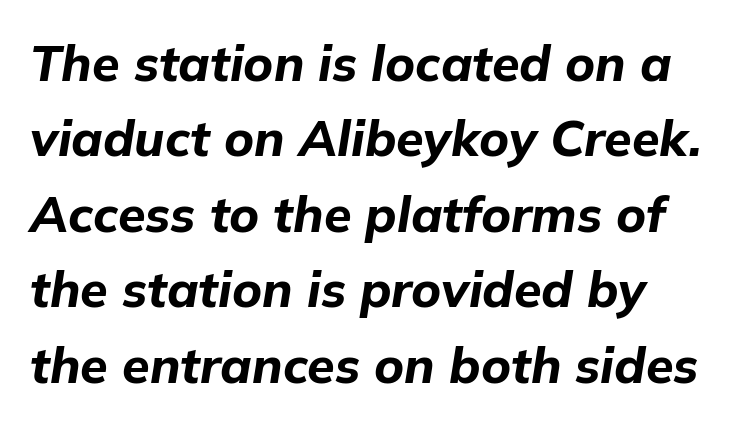
{"italic": "yes", "lean": "right", "slant_degrees": 9, "bold": "yes", "weight": "bold", "width": "normal", "stroke_contrast": "low", "x_height": "medium", "monospaced": "no", "underline": "no", "line_spacing": "normal", "line_spacing_ratio": 1.51, "letter_spacing": "normal", "letter_spacing_em": 0.0, "glyph_px": 50}
